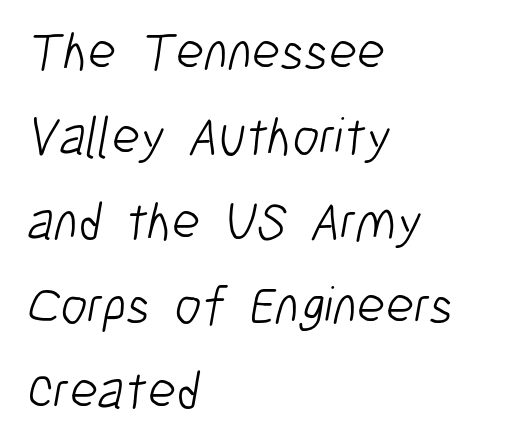
Is this a fixed-width face? No — the glyphs have proportional, varying widths. Nothing unusual about the tracking: characters are spaced as the font intends. Stems here are at most as thick as an everyday book face. Glance below the letters and you will spot only blank space. Nope, no serifs anywhere on these letters.
